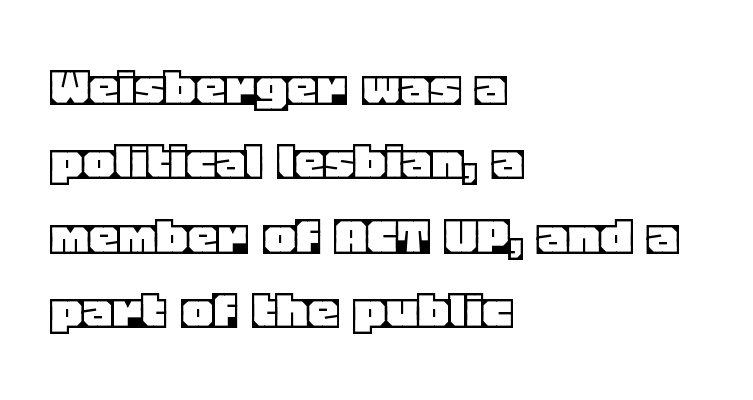
{"italic": "no", "width": "normal", "x_height": "large", "monospaced": "no", "underline": "no", "align": "left", "line_spacing_ratio": 1.24, "letter_spacing": "normal", "letter_spacing_em": 0.0, "glyph_px": 60}
